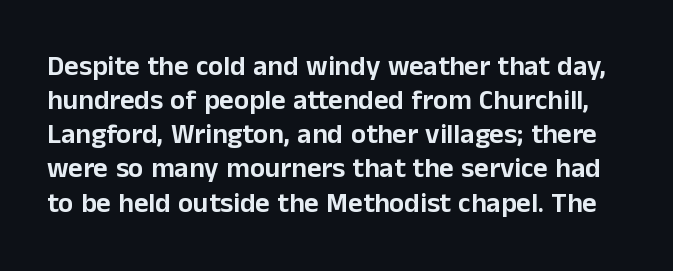
Q: Is the text italic (slanted)? A: No, it is upright.
Q: Is the typeface a serif or a sans-serif typeface? A: Sans-serif.
Q: Is the text underlined? A: No.
Q: Is the spacing between letters normal or unusually wide? A: Normal.
Q: Width (condensed, normal, or wide)? A: Normal.
Q: Stroke contrast? A: Low.
Q: x-height? A: Medium.
Q: Monospaced? A: No.
